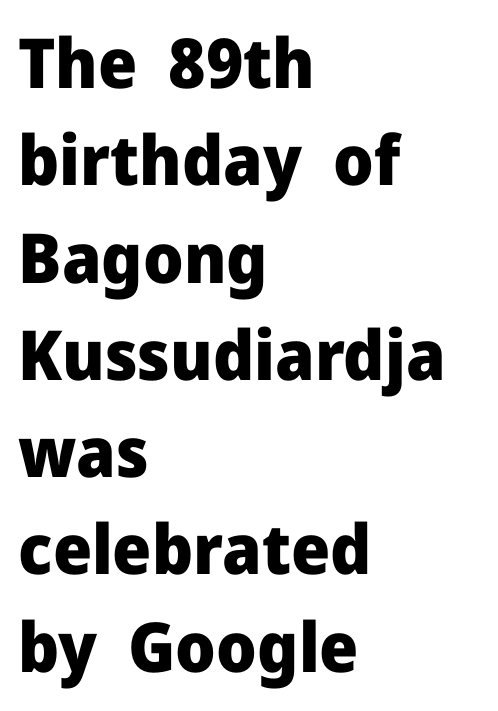
The image shows 69 px heavy sans-serif type, upright; set left-aligned, normal line spacing (1.41x), normal letter spacing, not underlined; low stroke contrast and a medium x-height.
